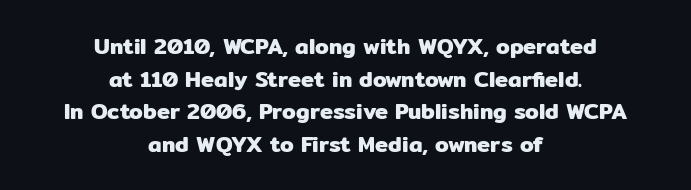
{"italic": "no", "underline": "no", "align": "center", "line_spacing": "normal", "line_spacing_ratio": 1.48, "letter_spacing": "normal", "letter_spacing_em": 0.0, "glyph_px": 22}
